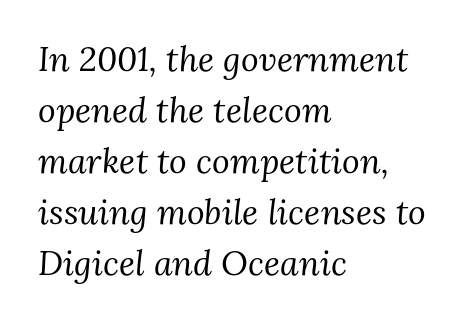
The image shows 34 px regular-weight serif type, italic (leaning right); set left-aligned, normal line spacing (1.5x), normal letter spacing, not underlined; medium stroke contrast and a medium x-height.
